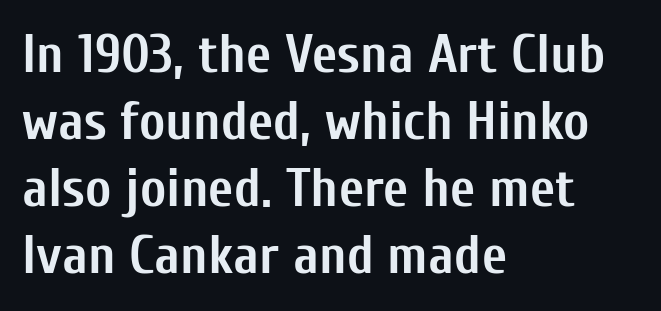
The strokes are fattened all the way to bold. The lettering stays uniformly vertical, giving the passage a roman look. I'd call this a sans setting — the letters go barefoot. Looks like regular typesetting: each glyph gets only the width it needs. The gaps between neighbouring characters are ordinary and unremarkable. These lines stack with their left ends in a neat column.
